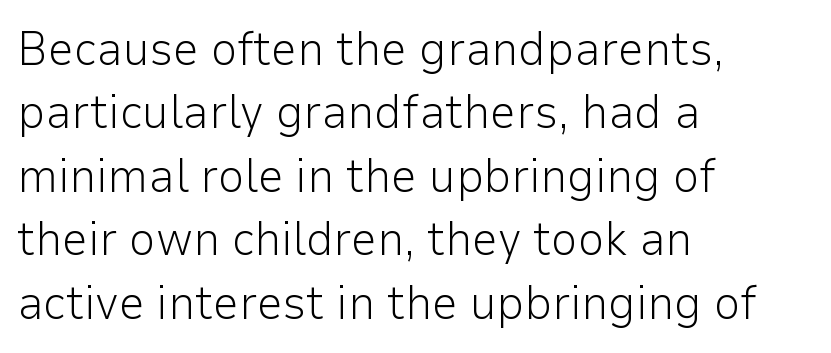
The image shows 47 px light sans-serif type, upright; set left-aligned, normal line spacing (1.35x), normal letter spacing, not underlined; low stroke contrast and a medium x-height.
